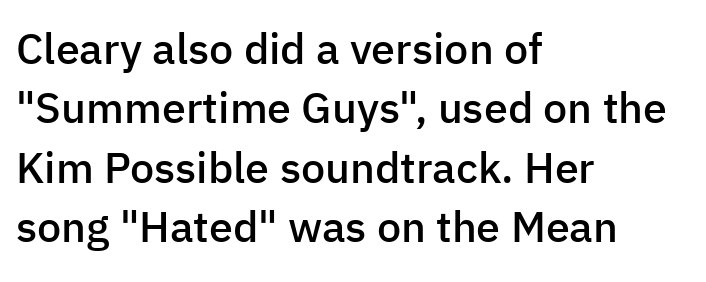
{"serif": "no", "italic": "no", "bold": "semi", "weight": "semibold", "width": "normal", "stroke_contrast": "low", "x_height": "medium", "monospaced": "no", "underline": "no", "align": "left", "line_spacing": "normal", "line_spacing_ratio": 1.38, "letter_spacing": "normal", "letter_spacing_em": 0.0, "glyph_px": 43}
